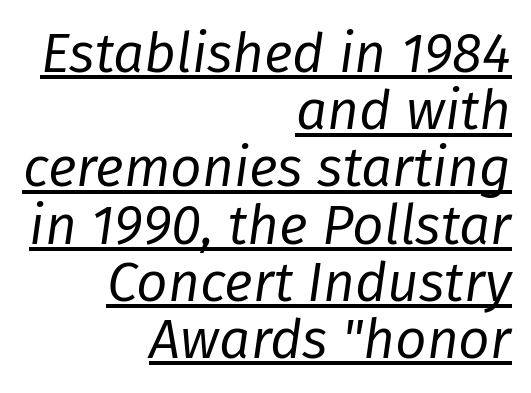
Nobody touched the tracking dial on this one. If you drew a line through each stem, it would be angled. The block of text is dense from top to bottom, with scant space between rows. Weight: in the light-to-regular range. Underlined type. This sample has the flowing, uneven cadence of proportional lettering.
